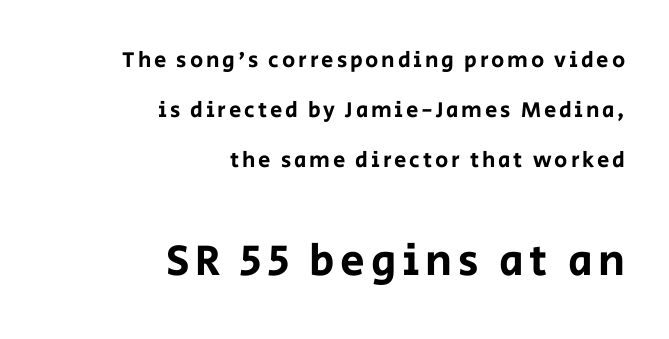
Varying glyph widths throughout — classic text-font behaviour. Every stem runs plumb, perpendicular to the baseline. This rendering features lettering with no underline. The letters in the lower block stand taller than those in the block above. The rendering anchors every line to the right-hand side. Does the leading feel generous? Absolutely, it's lavish.
